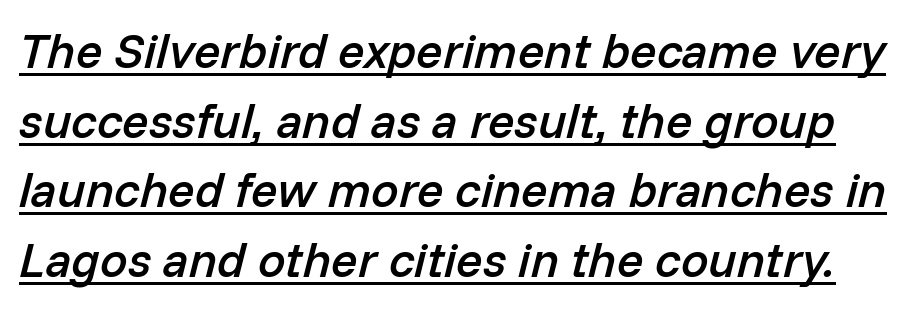
Q: Is the text bold? A: Semi-bold.
Q: Is the text italic (slanted)? A: Yes, it leans right by about 14 degrees.
Q: Is the text underlined? A: Yes.
Q: Is the spacing between letters normal or unusually wide? A: Normal.
Q: Is the spacing between lines tight, normal or loose? A: Normal.
Q: Width (condensed, normal, or wide)? A: Normal.
Q: Stroke contrast? A: Low.
Q: x-height? A: Medium.
Q: Monospaced? A: No.
